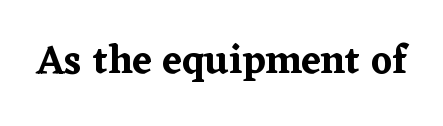
The image shows 40 px serif type, upright; set normal letter spacing, not underlined; low stroke contrast and a medium x-height.
